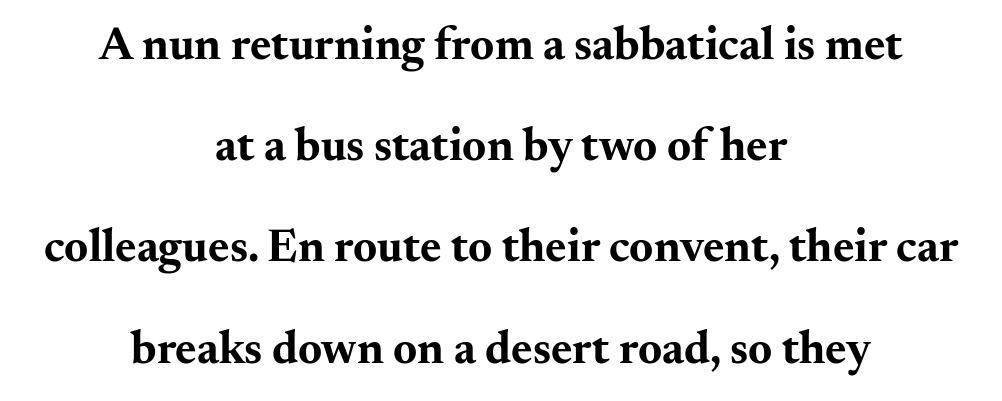
{"serif": "yes", "italic": "no", "bold": "yes", "weight": "bold", "width": "wide", "stroke_contrast": "medium", "x_height": "small", "monospaced": "no", "underline": "no", "align": "center", "line_spacing": "loose", "line_spacing_ratio": 2.2, "letter_spacing": "normal", "letter_spacing_em": 0.0, "glyph_px": 46}
